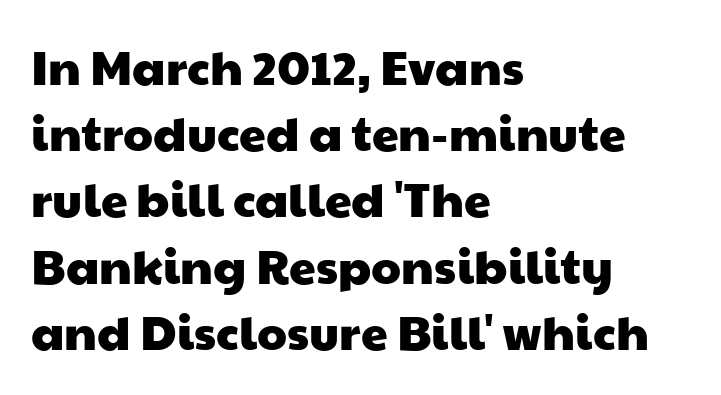
Compared with a centered layout, this one pins lines to the left instead. Do the characters align in a grid? No, the font is proportional. The line texture is even and compact thanks to regular tracking. Honestly, the row spacing looks completely unremarkable. Descenders hang freely into open space.
